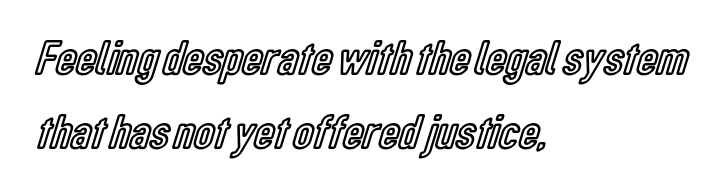
Q: Is the text italic (slanted)? A: Yes.
Q: Is the text underlined? A: No.
Q: How is the paragraph aligned? A: Left-aligned.
Q: Is the spacing between letters normal or unusually wide? A: Normal.
Q: Is the spacing between lines tight, normal or loose? A: Normal.
Q: Width (condensed, normal, or wide)? A: Condensed.
Q: x-height? A: Medium.
Q: Monospaced? A: No.
